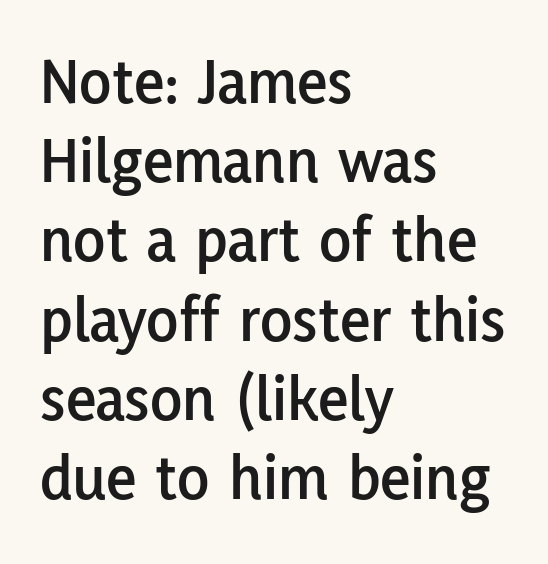
The line texture is even and compact thanks to regular tracking. Just letters on the line, the space beneath them empty. The letters carry no serifs — their stems end cleanly without finishing strokes. A roman cut, with each character standing at attention. Spacing verdict: proportional, widths tailored to each character.
